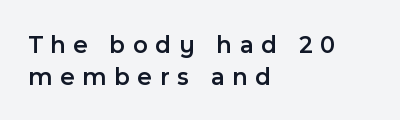
{"italic": "no", "bold": "semi", "underline": "no", "align": "left", "line_spacing": "normal", "line_spacing_ratio": 1.27, "letter_spacing": "wide", "letter_spacing_em": 0.31, "glyph_px": 25}
